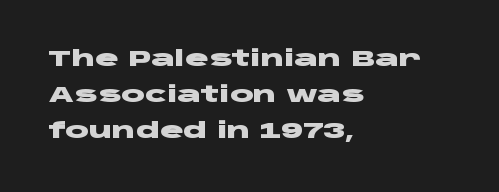
When letters stand straight like this, we call the style roman or upright. This is heavy type, rendered in bold. Which margin do the lines hug? The left one — the right edge is uneven. A clean baseline with only descenders dipping below it.
